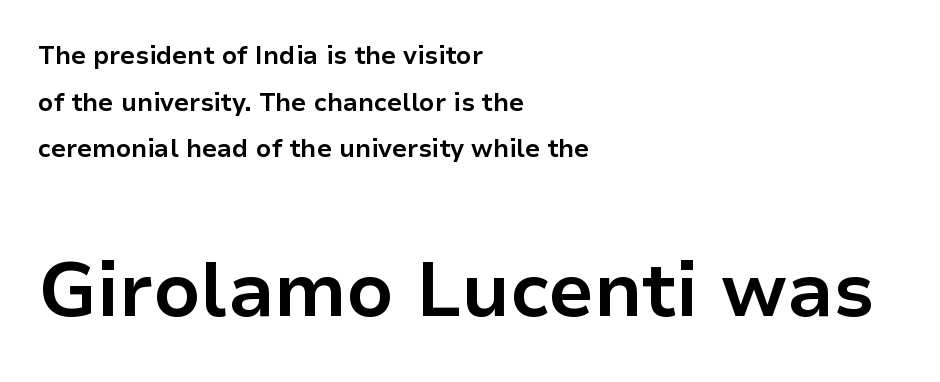
Do the letters lean? They stand straight. Here the second block reads like a headline and the first like body copy. Look at the bottom of the vertical strokes: they stop flat, with no serifs. Character widths vary here, with narrow letters taking less room than wide ones. A student would call this left alignment; a typographer would say flush left, rag right. Thick stems and heavy bowls — unmistakably bold.
